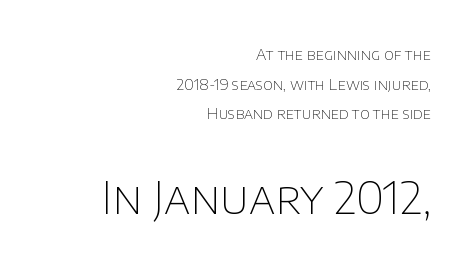
The image shows 44 px thin sans-serif type, upright; set right-aligned, loose line spacing (1.97x), normal letter spacing, not underlined; the second (bottom) block is 2.93x larger; low stroke contrast and a large x-height.
